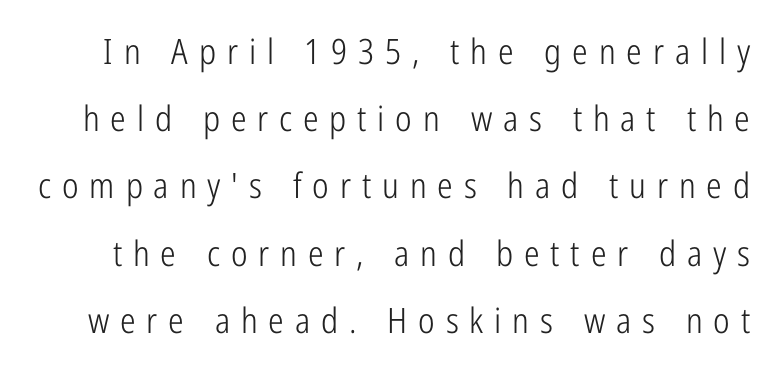
The image shows 35 px light, condensed sans-serif type, upright; set loose line spacing (1.92x), unusually wide letter spacing (+0.31 em), not underlined; low stroke contrast and a medium x-height.
